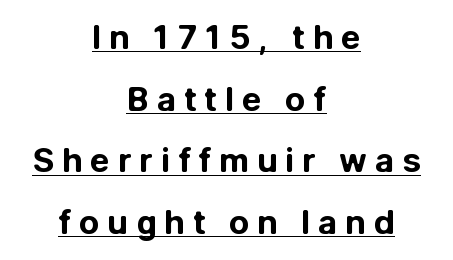
{"serif": "no", "italic": "no", "bold": "yes", "weight": "bold", "width": "normal", "stroke_contrast": "low", "x_height": "medium", "monospaced": "no", "underline": "yes", "align": "center", "line_spacing_ratio": 1.87, "letter_spacing": "wide", "letter_spacing_em": 0.24, "glyph_px": 33}
